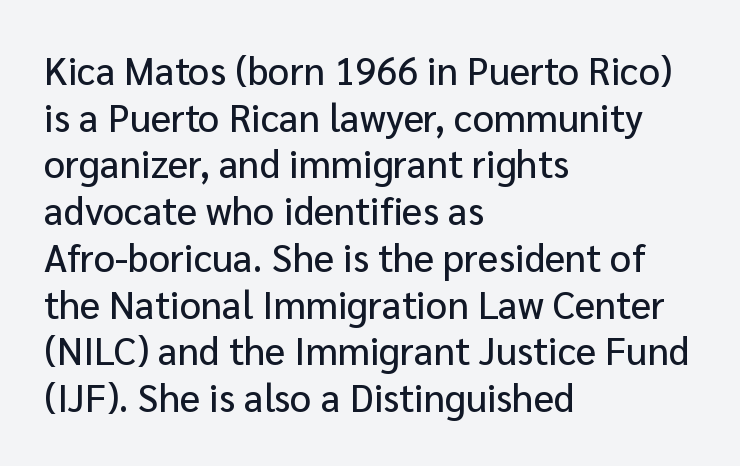
The image shows 38 px sans-serif type, upright; set left-aligned, line spacing 1.23x, normal letter spacing, not underlined; low stroke contrast and a medium x-height.
